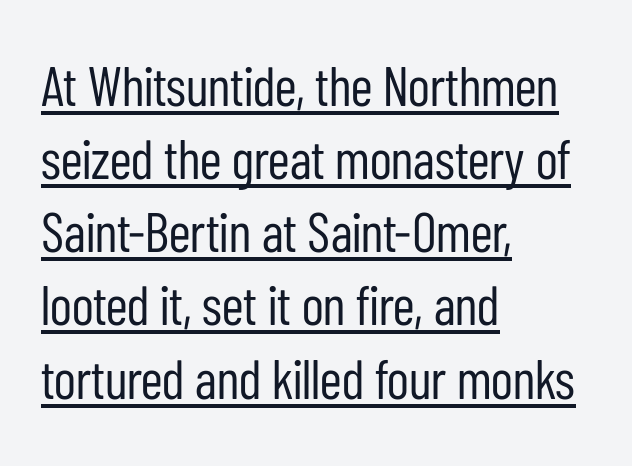
What decoration does the sample have? An underline. Each word holds together tightly as a unit, with standard inter-letter gaps. Short and long lines alike share a common starting point at left. Each letter's strokes conclude bluntly, with no projecting serifs. The line-height multiplier appears to be the usual default. Is this a fixed-width face? No — the glyphs have proportional, varying widths.
